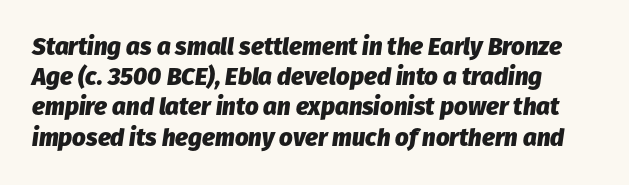
The image shows 24 px bold type, italic (leaning right); set normal line spacing (1.26x), normal letter spacing, not underlined.
